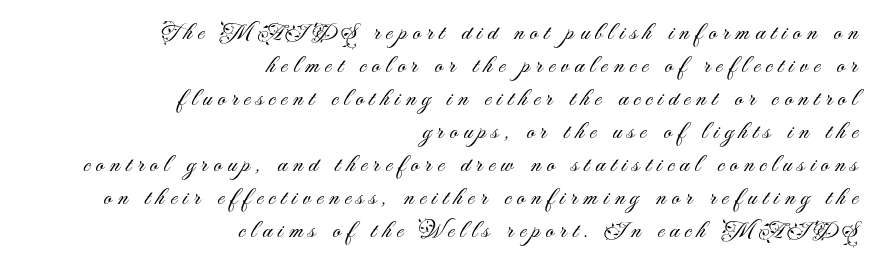
Q: Is the text bold? A: No.
Q: Is the text italic (slanted)? A: Yes.
Q: Is the text underlined? A: No.
Q: How is the paragraph aligned? A: Right-aligned.
Q: Is the spacing between letters normal or unusually wide? A: Unusually wide.
Q: Is the spacing between lines tight, normal or loose? A: Normal.
